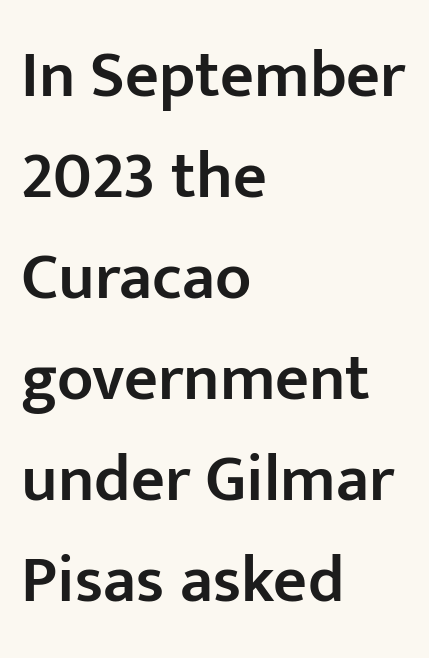
Q: Is the text bold? A: Semi-bold.
Q: Is the text italic (slanted)? A: No, it is upright.
Q: Is the typeface a serif or a sans-serif typeface? A: Sans-serif.
Q: Is the text underlined? A: No.
Q: How is the paragraph aligned? A: Left-aligned.
Q: Is the spacing between letters normal or unusually wide? A: Normal.
Q: Is the spacing between lines tight, normal or loose? A: Normal.
Q: Width (condensed, normal, or wide)? A: Normal.
Q: Stroke contrast? A: Low.
Q: x-height? A: Medium.
Q: Monospaced? A: No.
